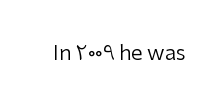
The passage shown is not underscored anywhere. The font's upright variant was chosen for this text. Stems here are at most as thick as an everyday book face. Observe the ordinary spacing: letters are neighbours, not strangers.
